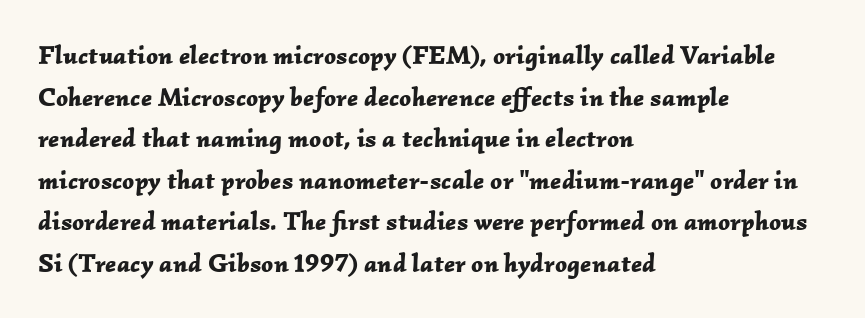
{"italic": "yes", "lean": "right", "slant_degrees": 2, "bold": "yes", "underline": "no", "align": "left", "line_spacing": "normal", "line_spacing_ratio": 1.6, "letter_spacing": "normal", "letter_spacing_em": 0.0, "glyph_px": 26}
